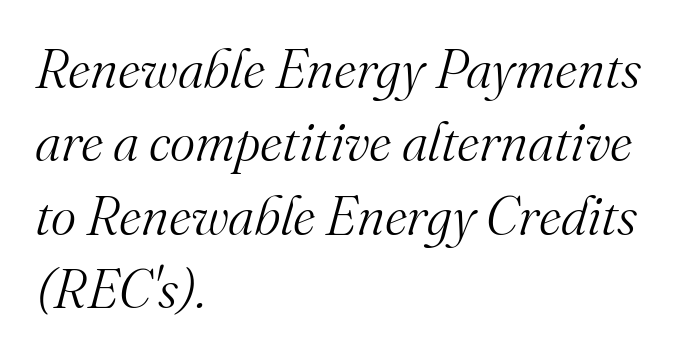
Q: Is the text bold? A: No.
Q: Is the text italic (slanted)? A: Yes, it leans right by about 16 degrees.
Q: Is the typeface a serif or a sans-serif typeface? A: Serif.
Q: Is the text underlined? A: No.
Q: How is the paragraph aligned? A: Left-aligned.
Q: Is the spacing between letters normal or unusually wide? A: Normal.
Q: Is the spacing between lines tight, normal or loose? A: Normal.
Q: Width (condensed, normal, or wide)? A: Normal.
Q: Stroke contrast? A: Medium.
Q: x-height? A: Small.
Q: Monospaced? A: No.
